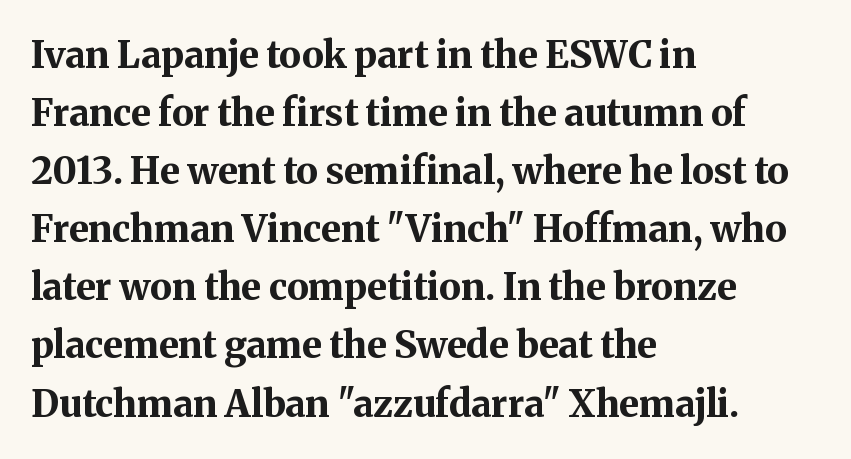
Q: Is the text bold? A: Yes.
Q: Is the text italic (slanted)? A: No, it is upright.
Q: Is the typeface a serif or a sans-serif typeface? A: Serif.
Q: Is the text underlined? A: No.
Q: How is the paragraph aligned? A: Left-aligned.
Q: Is the spacing between letters normal or unusually wide? A: Normal.
Q: Is the spacing between lines tight, normal or loose? A: Normal.
Q: Width (condensed, normal, or wide)? A: Normal.
Q: Stroke contrast? A: Medium.
Q: x-height? A: Medium.
Q: Monospaced? A: No.
